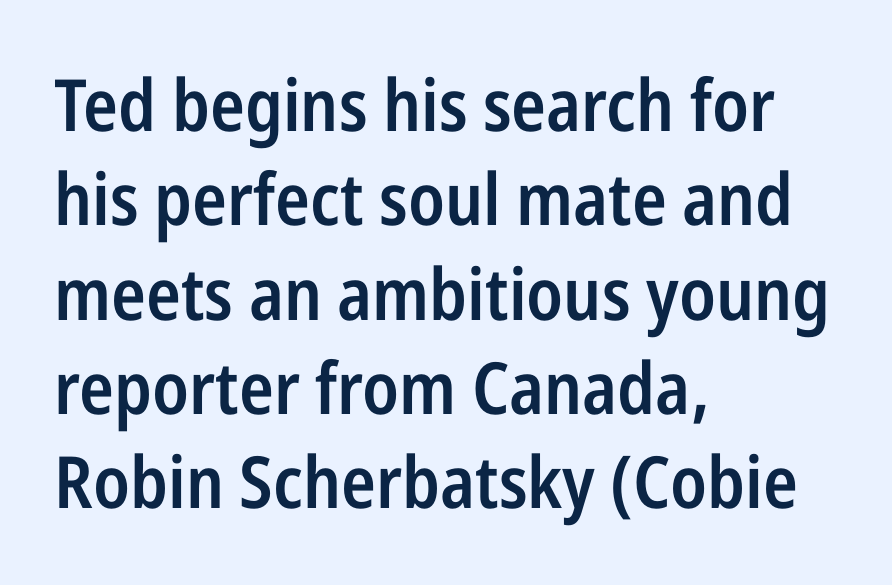
What stands out about the letter spacing? Nothing — it is the standard amount. Caption: multi-line text, flush left, ragged right. Are there feet on the stems? There aren't — it's a sans. When letters stand straight like this, we call the style roman or upright.
